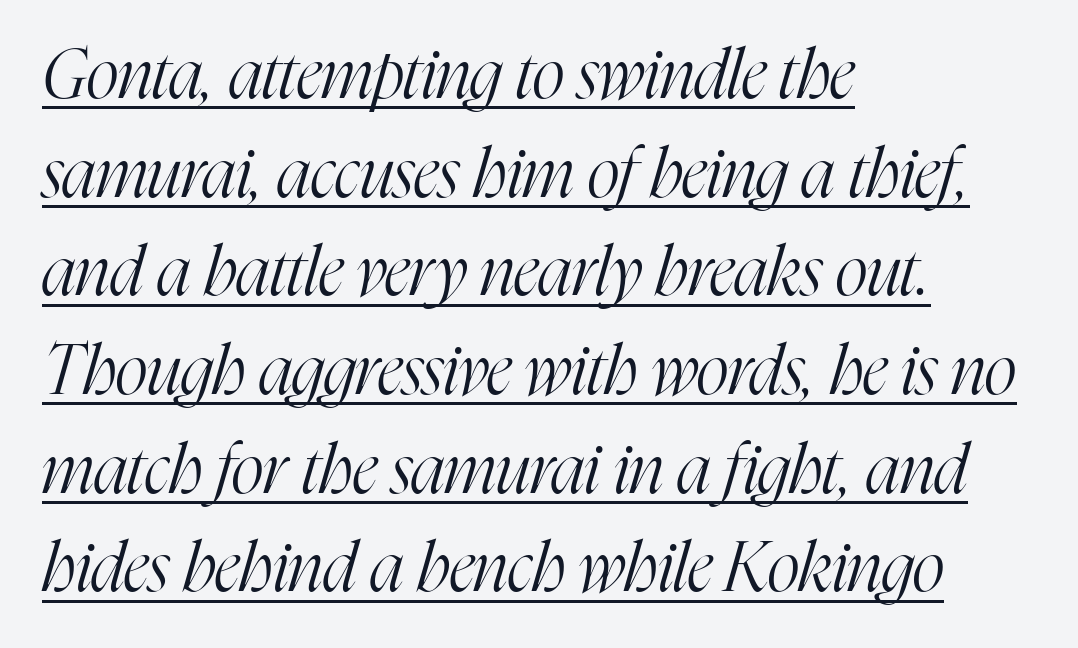
The image shows 69 px light, condensed serif type, italic (leaning right); set left-aligned, normal line spacing (1.43x), normal letter spacing, underlined; high stroke contrast and a medium x-height.
